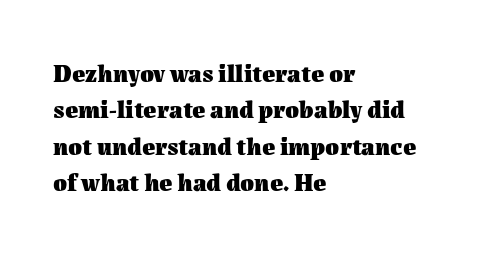
{"italic": "no", "bold": "yes", "underline": "no", "align": "left", "line_spacing": "normal", "line_spacing_ratio": 1.46, "letter_spacing": "normal", "letter_spacing_em": 0.0, "glyph_px": 25}
